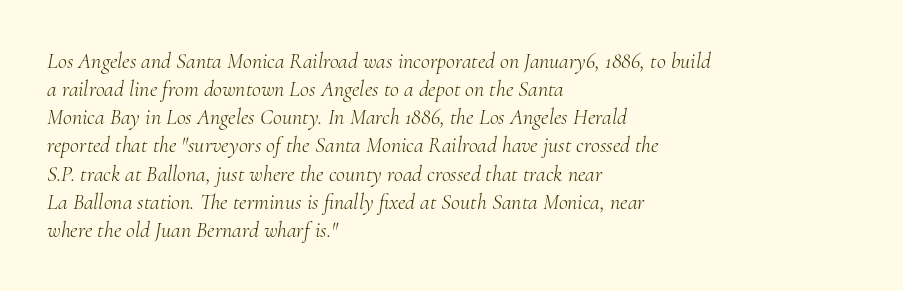
Q: Is the text bold? A: No.
Q: Is the text italic (slanted)? A: Yes, it leans right by about 10 degrees.
Q: Is the text underlined? A: No.
Q: How is the paragraph aligned? A: Left-aligned.
Q: Is the spacing between letters normal or unusually wide? A: Normal.
Q: Is the spacing between lines tight, normal or loose? A: Normal.
